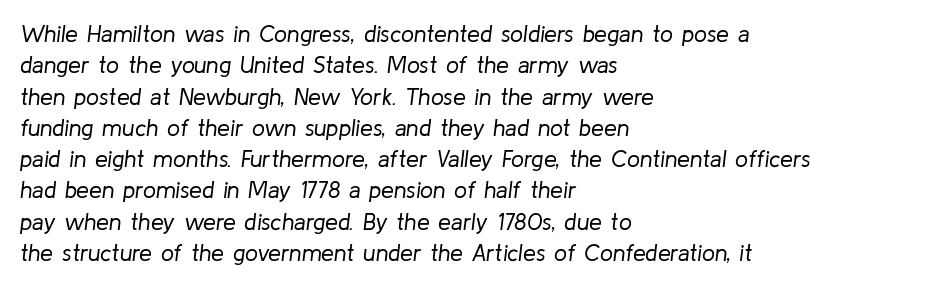
Q: Is the text bold? A: No.
Q: Is the text italic (slanted)? A: Yes, it leans right by about 8 degrees.
Q: Is the text underlined? A: No.
Q: How is the paragraph aligned? A: Left-aligned.
Q: Is the spacing between letters normal or unusually wide? A: Normal.
Q: Is the spacing between lines tight, normal or loose? A: Normal.
